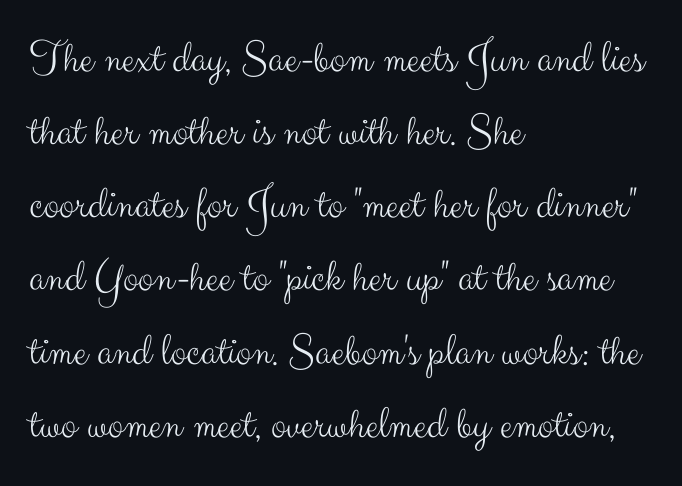
Q: Is the text bold? A: No.
Q: Is the text italic (slanted)? A: Yes.
Q: Is the typeface a serif or a sans-serif typeface? A: Sans-serif.
Q: Is the text underlined? A: No.
Q: How is the paragraph aligned? A: Left-aligned.
Q: Is the spacing between letters normal or unusually wide? A: Normal.
Q: Is the spacing between lines tight, normal or loose? A: Normal.
Q: Width (condensed, normal, or wide)? A: Normal.
Q: Stroke contrast? A: Medium.
Q: x-height? A: Small.
Q: Monospaced? A: No.
